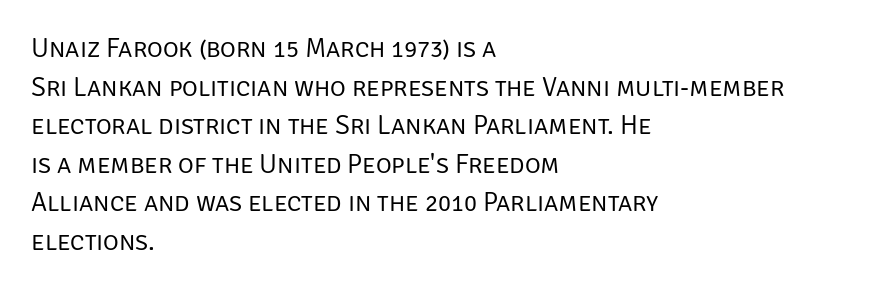
Stroke thickness stays within the range of a standard reading face or lighter. Notice how descenders clear the ascenders below comfortably — that's standard leading. There is no visible air inserted between adjacent glyphs. Casual observation: everything's shoved over to the left. The specimen omits any rule beneath the text block's lines. The letters stand straight up with perfectly vertical stems.
